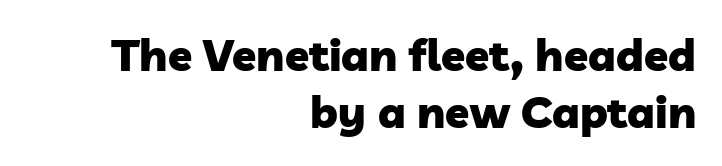
The image shows 44 px heavy sans-serif type; set right-aligned, normal line spacing (1.3x), normal letter spacing, not underlined; low stroke contrast and a medium x-height.
